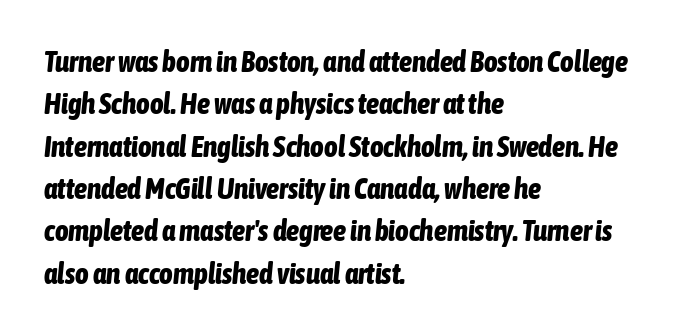
Q: Is the text bold? A: Yes.
Q: Is the text italic (slanted)? A: Yes, it leans right by about 6 degrees.
Q: Is the text underlined? A: No.
Q: How is the paragraph aligned? A: Left-aligned.
Q: Is the spacing between letters normal or unusually wide? A: Normal.
Q: Is the spacing between lines tight, normal or loose? A: Normal.
Q: Width (condensed, normal, or wide)? A: Condensed.
Q: Stroke contrast? A: Low.
Q: x-height? A: Medium.
Q: Monospaced? A: No.
